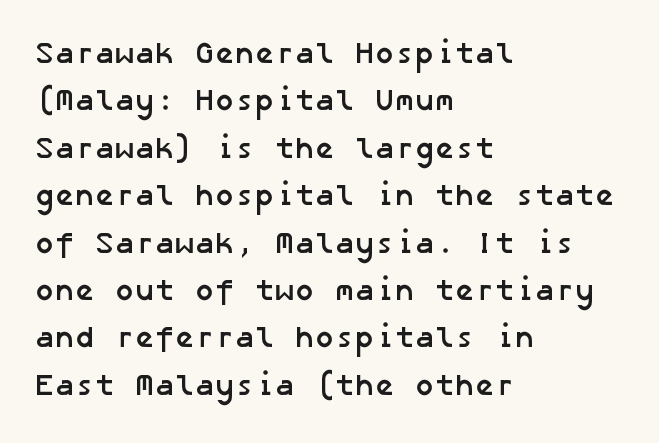
Q: Is the text bold? A: Yes.
Q: Is the typeface a serif or a sans-serif typeface? A: Sans-serif.
Q: Is the text underlined? A: No.
Q: How is the paragraph aligned? A: Left-aligned.
Q: Is the spacing between letters normal or unusually wide? A: Normal.
Q: Is the spacing between lines tight, normal or loose? A: Normal.
Q: Width (condensed, normal, or wide)? A: Normal.
Q: Stroke contrast? A: Low.
Q: x-height? A: Medium.
